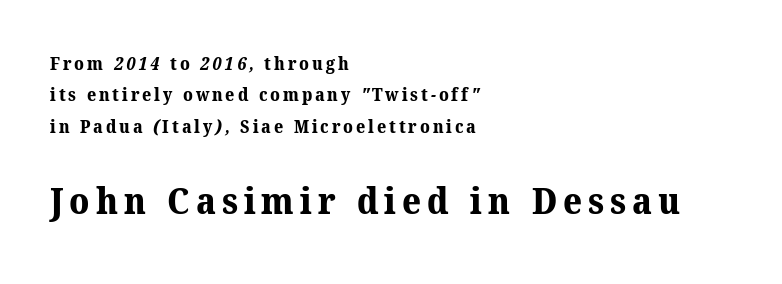
{"serif": "yes", "bold": "yes", "weight": "bold", "width": "normal", "stroke_contrast": "medium", "x_height": "medium", "monospaced": "no", "underline": "no", "align": "left", "line_spacing_ratio": 1.75, "larger_block": "second", "size_ratio": 2.06, "glyph_px": 37}
